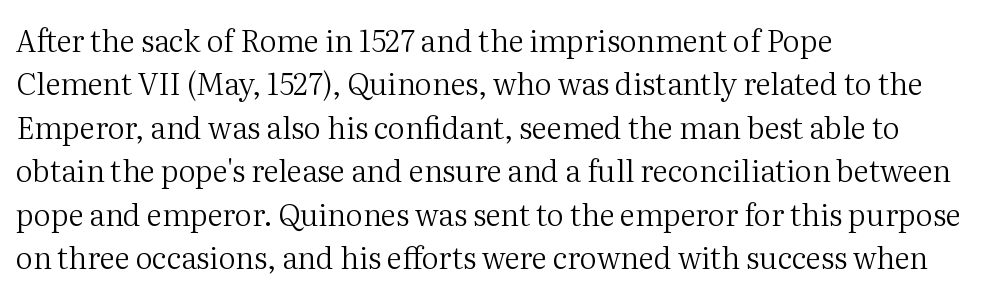
Q: Is the text bold? A: No.
Q: Is the text italic (slanted)? A: No, it is upright.
Q: Is the typeface a serif or a sans-serif typeface? A: Serif.
Q: Is the text underlined? A: No.
Q: How is the paragraph aligned? A: Left-aligned.
Q: Is the spacing between letters normal or unusually wide? A: Normal.
Q: Is the spacing between lines tight, normal or loose? A: Normal.
Q: Width (condensed, normal, or wide)? A: Normal.
Q: Stroke contrast? A: Medium.
Q: x-height? A: Medium.
Q: Monospaced? A: No.
